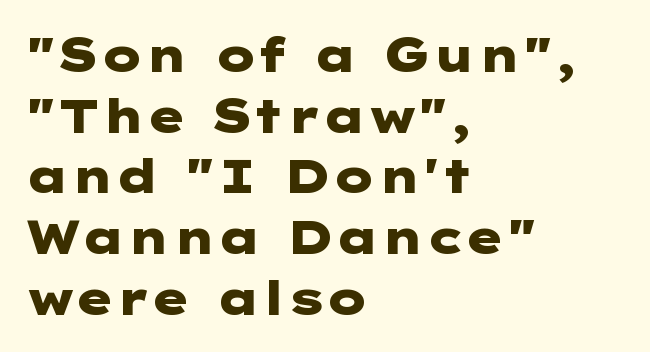
{"serif": "no", "italic": "no", "bold": "yes", "weight": "heavy", "width": "wide", "stroke_contrast": "low", "x_height": "medium", "underline": "no", "align": "left", "line_spacing": "normal", "line_spacing_ratio": 1.29, "letter_spacing": "normal", "letter_spacing_em": 0.0, "glyph_px": 47}
